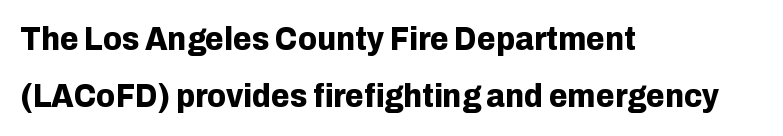
{"serif": "no", "italic": "no", "bold": "yes", "weight": "bold", "width": "normal", "stroke_contrast": "low", "x_height": "medium", "monospaced": "no", "underline": "no", "align": "left", "line_spacing": "normal", "line_spacing_ratio": 1.68, "letter_spacing": "normal", "letter_spacing_em": 0.0, "glyph_px": 34}
